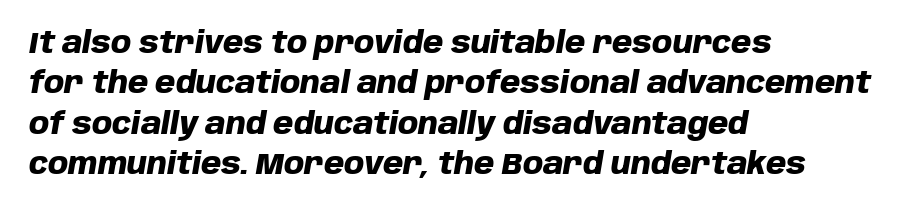
{"italic": "yes", "lean": "right", "slant_degrees": 10, "bold": "yes", "weight": "heavy", "width": "normal", "stroke_contrast": "low", "x_height": "large", "monospaced": "no", "underline": "no", "align": "left", "line_spacing": "normal", "line_spacing_ratio": 1.39, "letter_spacing": "normal", "letter_spacing_em": 0.0, "glyph_px": 29}
